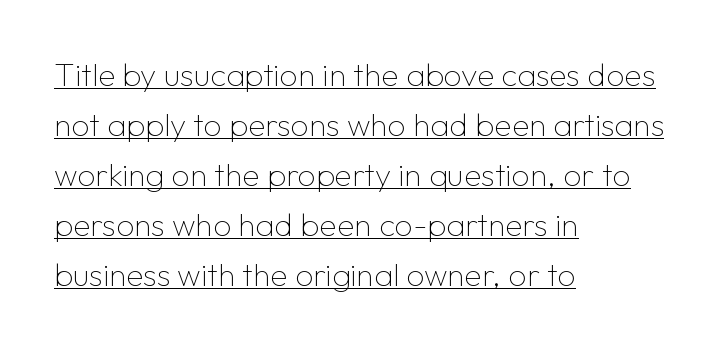
{"serif": "no", "italic": "no", "bold": "no", "weight": "thin", "width": "normal", "stroke_contrast": "low", "x_height": "medium", "monospaced": "no", "underline": "yes", "align": "left", "line_spacing": "normal", "line_spacing_ratio": 1.56, "letter_spacing": "normal", "letter_spacing_em": 0.0, "glyph_px": 32}
